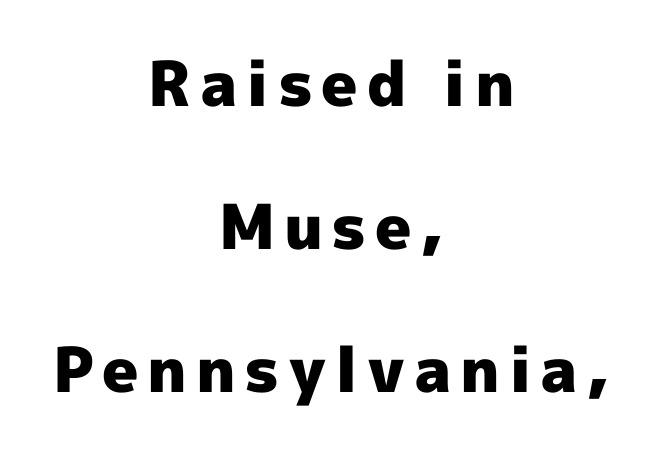
{"serif": "no", "italic": "no", "bold": "yes", "weight": "heavy", "width": "normal", "x_height": "medium", "monospaced": "no", "underline": "no", "align": "center", "line_spacing": "loose", "line_spacing_ratio": 2.31, "glyph_px": 62}
